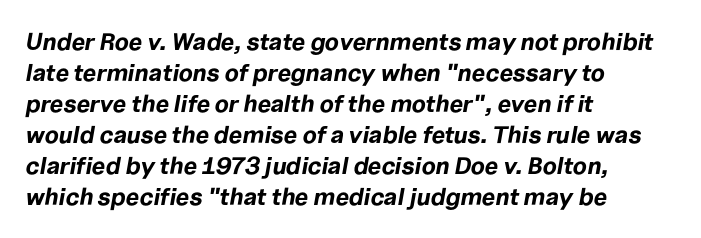
Italic: yes, the glyphs are oblique. Compared with typical body copy, the letter spacing here is the same. Only glyphs here, with clear space below each row. A full-strength bold gives these letters their thick strokes. Regarding leading, the lines here are spaced in the standard way.
